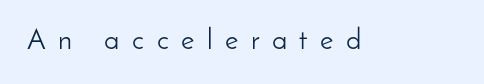
{"serif": "no", "italic": "no", "bold": "no", "weight": "light", "width": "normal", "stroke_contrast": "low", "x_height": "small", "monospaced": "no", "underline": "no", "letter_spacing": "wide", "letter_spacing_em": 0.43, "glyph_px": 29}
